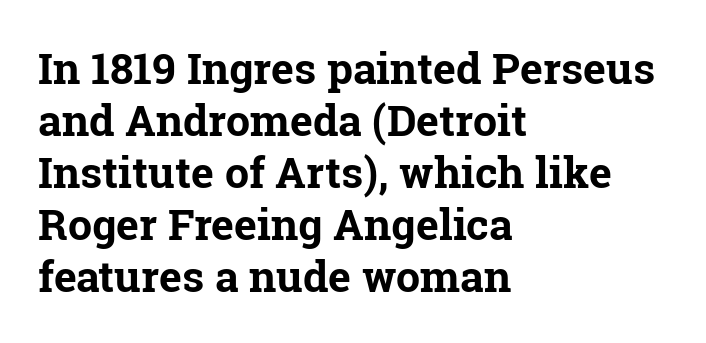
Vertical strokes here are truly vertical. The passage shown is typeset with a serif family. The face used here is proportionally spaced, like ordinary book or web type. The typesetting leans heavy: a genuine bold. Letters rest on an invisible, unmarked baseline. Visually the block forms a straight wall on the left and a jagged coastline on the right.
